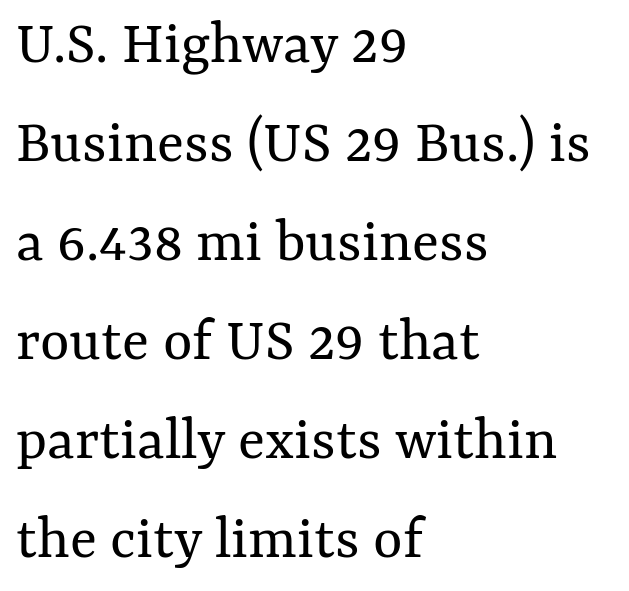
{"italic": "no", "bold": "no", "weight": "regular", "width": "normal", "stroke_contrast": "medium", "x_height": "medium", "monospaced": "no", "underline": "no", "align": "left", "line_spacing": "normal", "line_spacing_ratio": 1.57, "letter_spacing": "normal", "letter_spacing_em": 0.0, "glyph_px": 63}
